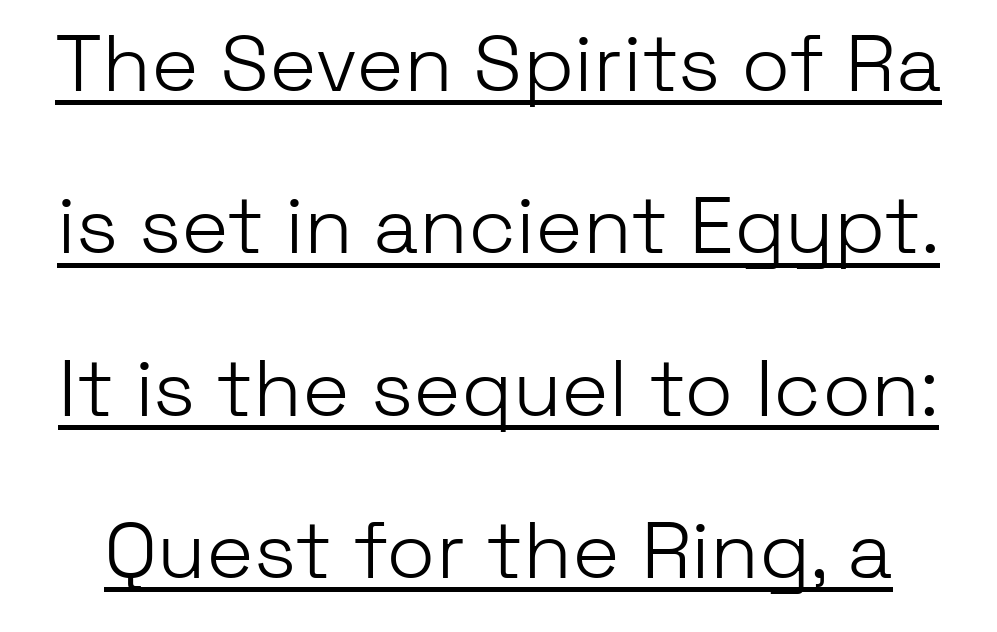
Q: Is the text bold? A: No.
Q: Is the text italic (slanted)? A: No, it is upright.
Q: Is the typeface a serif or a sans-serif typeface? A: Sans-serif.
Q: Is the text underlined? A: Yes.
Q: Is the spacing between letters normal or unusually wide? A: Normal.
Q: Is the spacing between lines tight, normal or loose? A: Loose.
Q: Width (condensed, normal, or wide)? A: Normal.
Q: Stroke contrast? A: Low.
Q: x-height? A: Medium.
Q: Monospaced? A: No.
